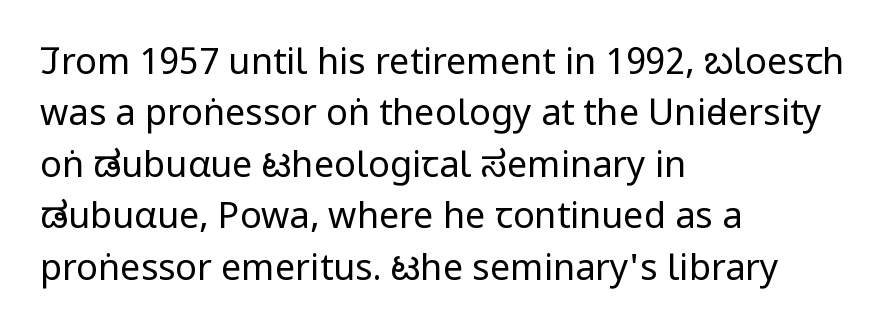
Q: Is the text bold? A: No.
Q: Is the text italic (slanted)? A: No, it is upright.
Q: Is the typeface a serif or a sans-serif typeface? A: Sans-serif.
Q: Is the text underlined? A: No.
Q: How is the paragraph aligned? A: Left-aligned.
Q: Is the spacing between letters normal or unusually wide? A: Normal.
Q: Is the spacing between lines tight, normal or loose? A: Normal.
Q: Width (condensed, normal, or wide)? A: Condensed.
Q: Stroke contrast? A: Low.
Q: x-height? A: Large.
Q: Monospaced? A: No.
